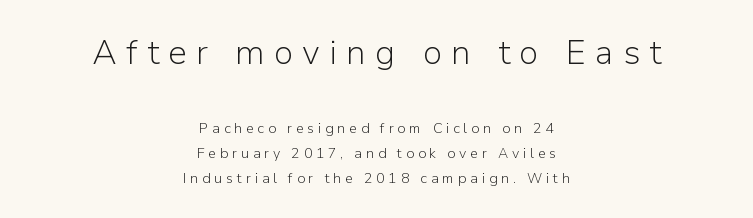
{"serif": "no", "italic": "no", "bold": "no", "weight": "light", "width": "normal", "stroke_contrast": "low", "x_height": "medium", "monospaced": "no", "underline": "no", "align": "center", "line_spacing_ratio": 1.81, "letter_spacing": "wide", "letter_spacing_em": 0.27, "larger_block": "first", "size_ratio": 2.43, "glyph_px": 34}
